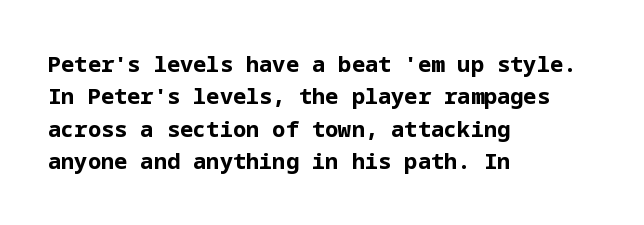
Q: Is the text bold? A: Yes.
Q: Is the text italic (slanted)? A: No, it is upright.
Q: Is the text underlined? A: No.
Q: How is the paragraph aligned? A: Left-aligned.
Q: Is the spacing between letters normal or unusually wide? A: Normal.
Q: Is the spacing between lines tight, normal or loose? A: Normal.
